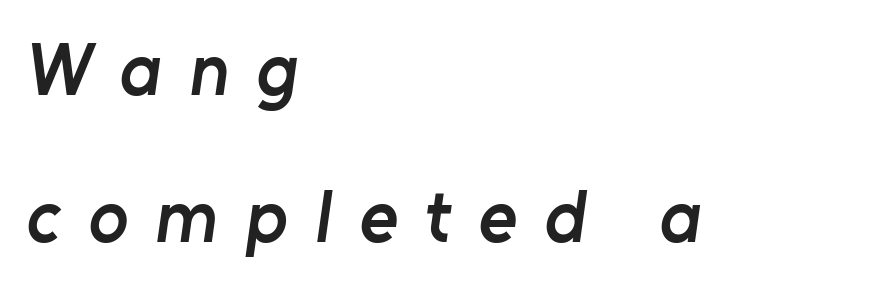
{"serif": "no", "bold": "semi", "weight": "semibold", "width": "normal", "stroke_contrast": "low", "x_height": "medium", "monospaced": "no", "underline": "no", "align": "left", "line_spacing": "loose", "line_spacing_ratio": 1.99, "letter_spacing": "wide", "letter_spacing_em": 0.37, "glyph_px": 74}
